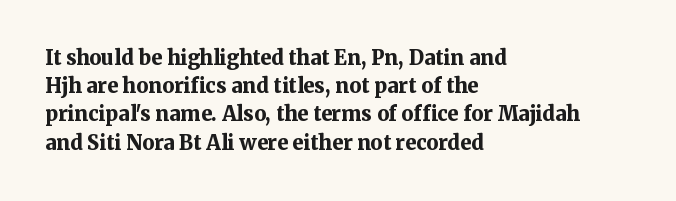
Q: Is the text bold? A: Yes.
Q: Is the text italic (slanted)? A: No, it is upright.
Q: Is the text underlined? A: No.
Q: How is the paragraph aligned? A: Left-aligned.
Q: Is the spacing between letters normal or unusually wide? A: Normal.
Q: Is the spacing between lines tight, normal or loose? A: Normal.
